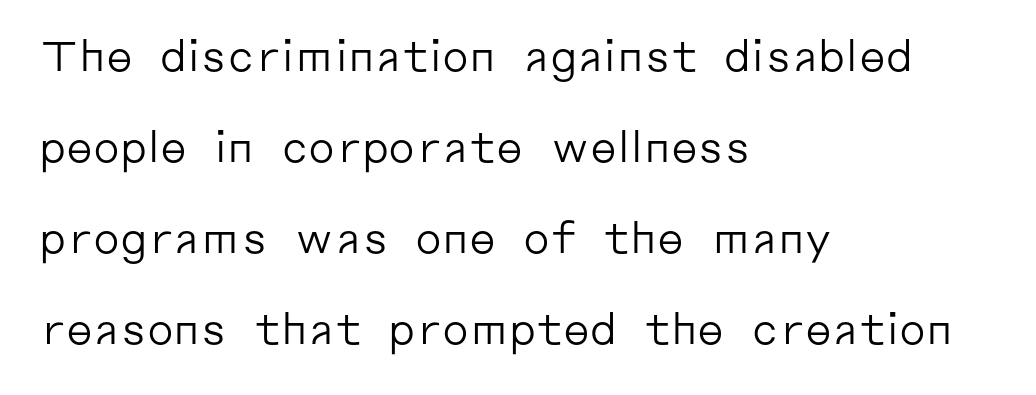
Each line starts at the same left margin while the right side varies. Weight: in the light-to-regular range. This sample uses a sans-serif face. Here the designer chose a conventional face with non-uniform glyph widths.
